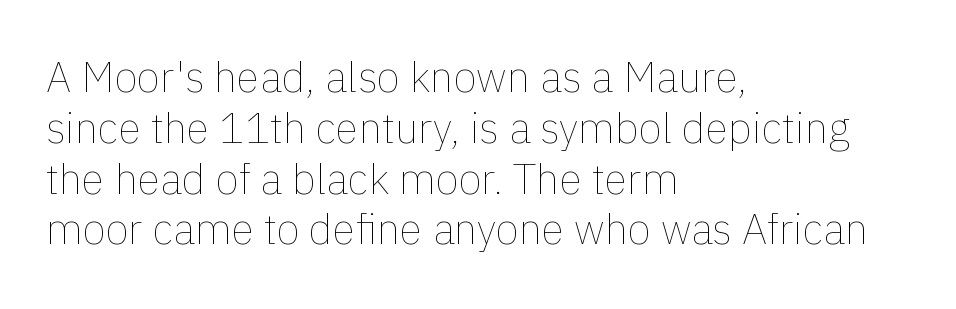
The image shows 42 px thin type, upright; set left-aligned, line spacing 1.21x, normal letter spacing, not underlined; low stroke contrast and a medium x-height.
